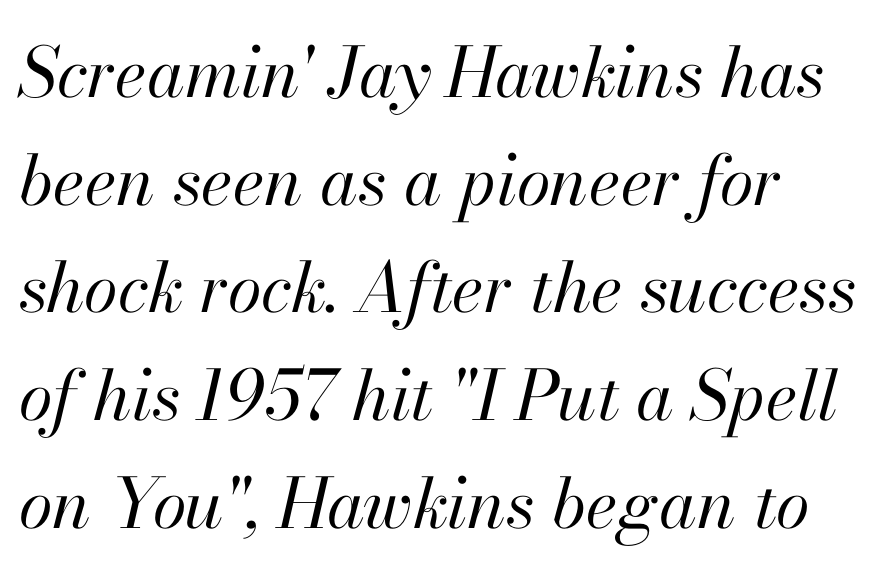
{"italic": "yes", "lean": "right", "slant_degrees": 13, "bold": "no", "weight": "regular", "width": "normal", "stroke_contrast": "high", "x_height": "small", "monospaced": "no", "underline": "no", "align": "left", "line_spacing": "normal", "line_spacing_ratio": 1.56, "letter_spacing": "normal", "letter_spacing_em": 0.0, "glyph_px": 69}
